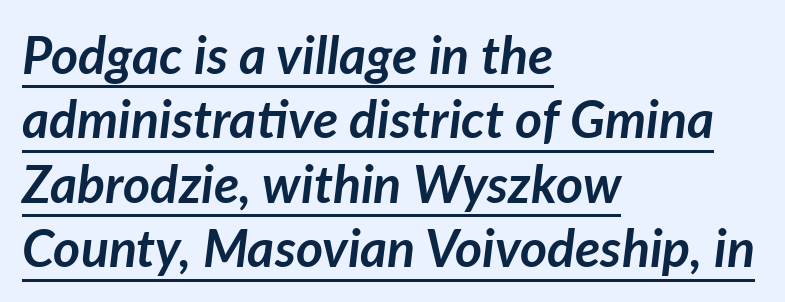
Q: Is the text bold? A: Yes.
Q: Is the text italic (slanted)? A: Yes, it leans right by about 7 degrees.
Q: Is the text underlined? A: Yes.
Q: How is the paragraph aligned? A: Left-aligned.
Q: Is the spacing between letters normal or unusually wide? A: Normal.
Q: Width (condensed, normal, or wide)? A: Normal.
Q: Stroke contrast? A: Low.
Q: x-height? A: Medium.
Q: Monospaced? A: No.
